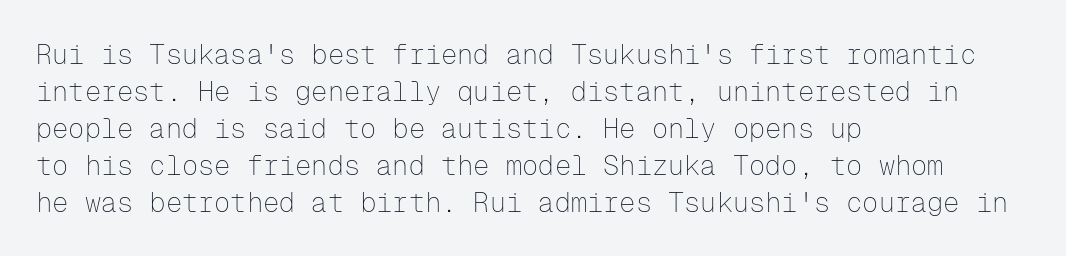
The image shows 27 px text type, upright; set left-aligned, normal line spacing (1.37x), normal letter spacing, not underlined.
